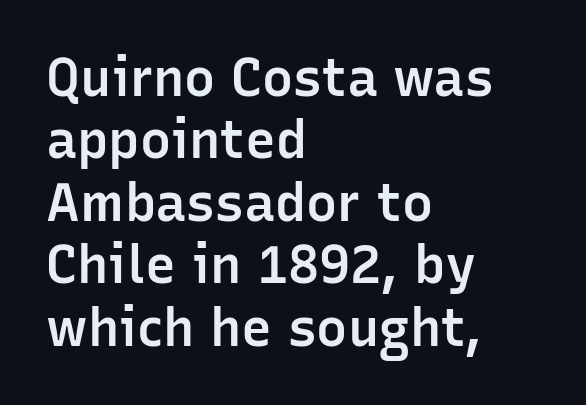
Set as a demibold, roughly 600 on the weight scale. Characters remain perfectly vertical along every line. No feet cap the strokes, marking this as sans-serif type. Nobody touched the tracking dial on this one.
